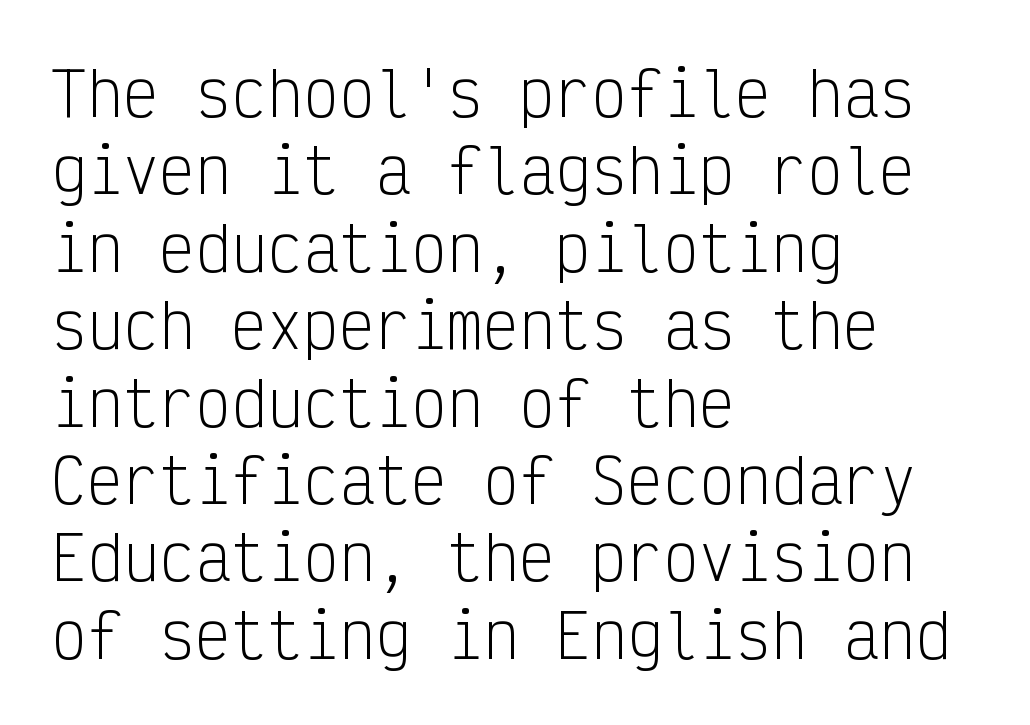
Q: Is the text bold? A: No.
Q: Is the text italic (slanted)? A: No, it is upright.
Q: Is the typeface a serif or a sans-serif typeface? A: Sans-serif.
Q: Is the text underlined? A: No.
Q: How is the paragraph aligned? A: Left-aligned.
Q: Is the spacing between letters normal or unusually wide? A: Normal.
Q: Is the spacing between lines tight, normal or loose? A: Normal.
Q: Width (condensed, normal, or wide)? A: Condensed.
Q: Stroke contrast? A: Low.
Q: x-height? A: Medium.
Q: Monospaced? A: Yes.
